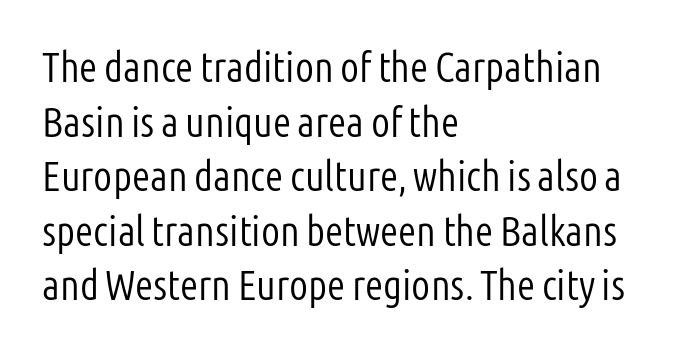
Tracking value appears to be zero — textbook default spacing. A typesetter would label this face a sans. This sample has the flowing, uneven cadence of proportional lettering. The text block is weighted toward the left margin, trailing off unevenly rightward.
